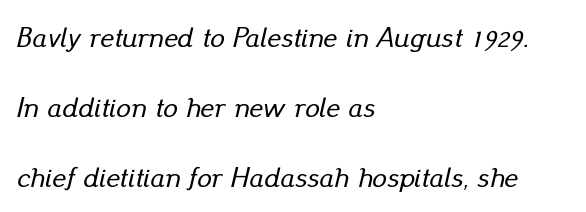
The image shows 29 px text type, italic (leaning right); set left-aligned, loose line spacing (2.42x), normal letter spacing, not underlined; low stroke contrast and a small x-height.
